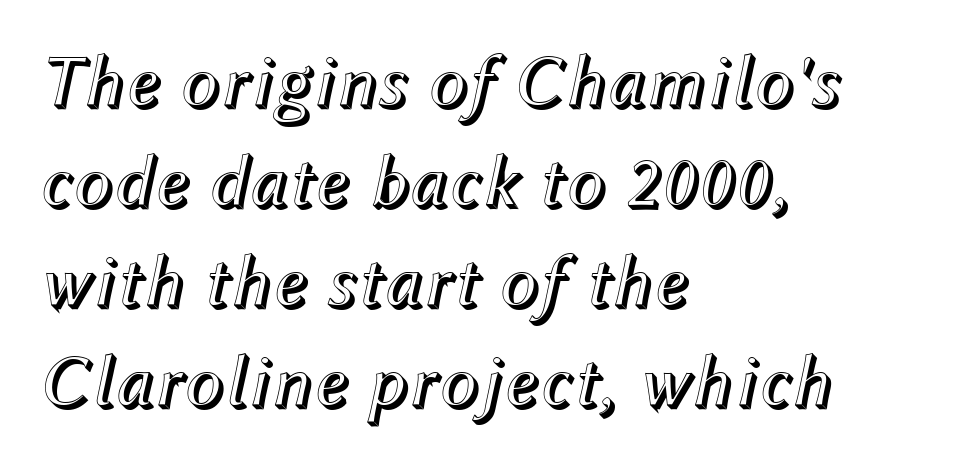
In CSS terms this would be text-align: left. A clean baseline with only descenders dipping below it. Students, observe: this is what conventionally led text looks like. Default kerning and tracking; the words read as compact shapes. Italic: yes, the glyphs are oblique. Spacing verdict: proportional, widths tailored to each character.
